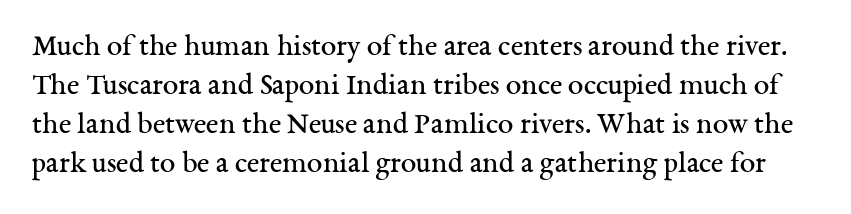
The image shows 31 px regular-weight serif type, upright; set normal line spacing (1.26x), normal letter spacing, not underlined; medium stroke contrast and a medium x-height.
